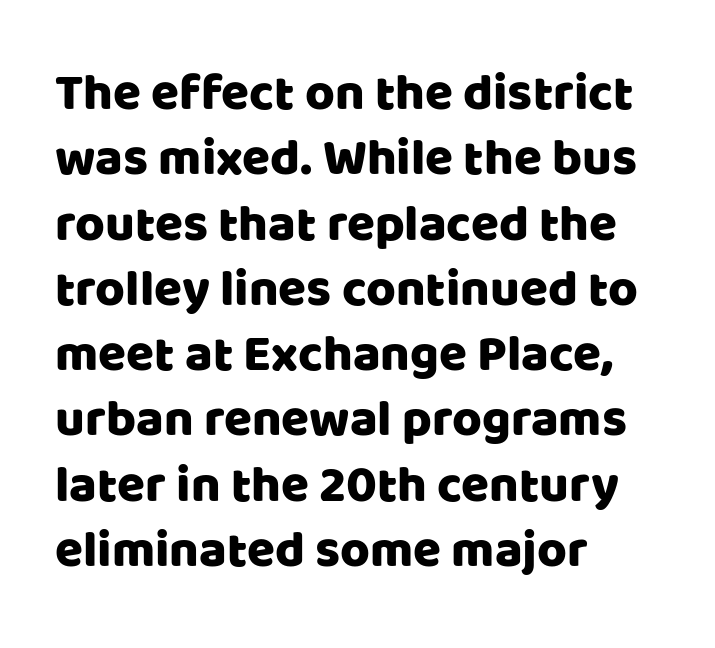
The type is set solid horizontally, with unmodified tracking. The passage shown is typed in a proportional face where columns would drift. The rendering anchors every line to the left-hand side. Compared with typical paragraphs, the rows here are spaced about the same. This is the regular roman posture of the typeface.
